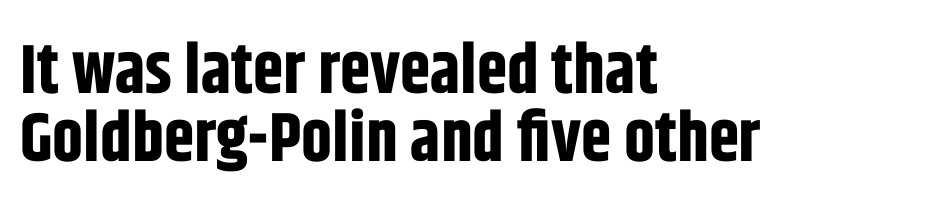
Italic? Not at all — the glyphs are vertical. This rendering uses left alignment, leaving the right contour irregular. These lines keep a tight, regular rhythm from letter to letter. Heavy-handed strokes throughout: this text is bold.
